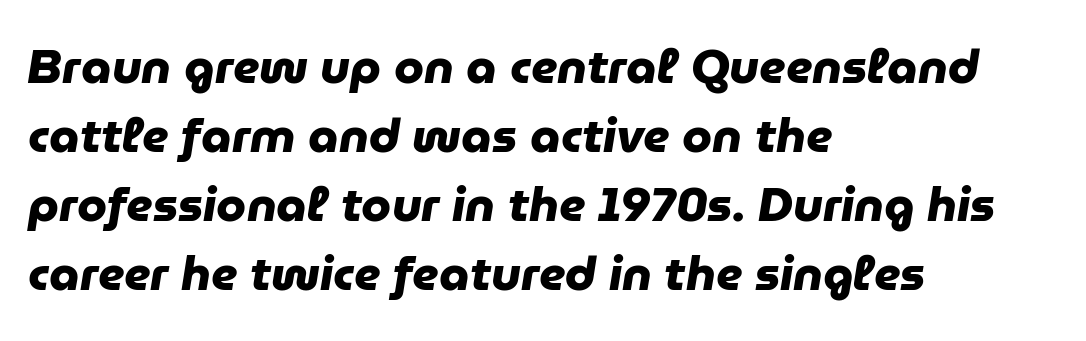
Note the varied advance widths — an 'i' is clearly narrower than an 'm'. Any mark beneath the type? The region is blank. Each word holds together tightly as a unit, with standard inter-letter gaps. The characters look thick and weighty, a clear bold. This rendering uses left alignment, leaving the right contour irregular. Notice how descenders clear the ascenders below comfortably — that's standard leading.
